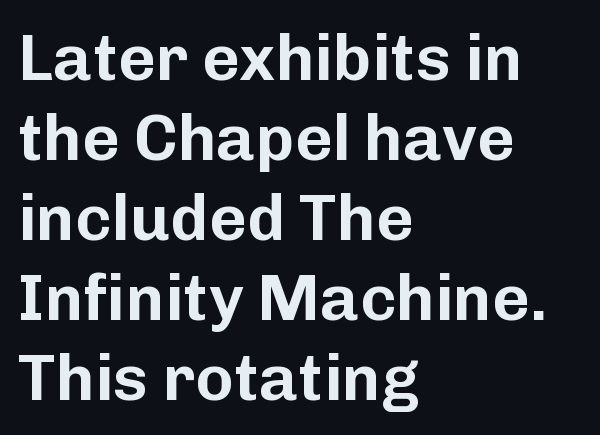
Q: Is the text italic (slanted)? A: No, it is upright.
Q: Is the typeface a serif or a sans-serif typeface? A: Sans-serif.
Q: Is the text underlined? A: No.
Q: How is the paragraph aligned? A: Left-aligned.
Q: Is the spacing between letters normal or unusually wide? A: Normal.
Q: Width (condensed, normal, or wide)? A: Normal.
Q: Stroke contrast? A: Low.
Q: x-height? A: Medium.
Q: Monospaced? A: No.
